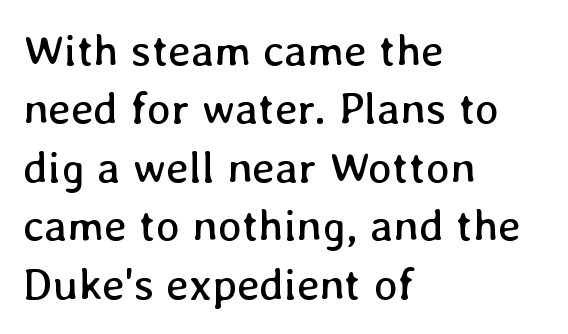
This rendering leaves character spacing at its baseline value. Quick note: underline off. The block of text has a typical density, with ordinary space between rows. Proportional: the letters do not fall into vertical columns. The paragraph has a hard left edge and a soft right edge.
